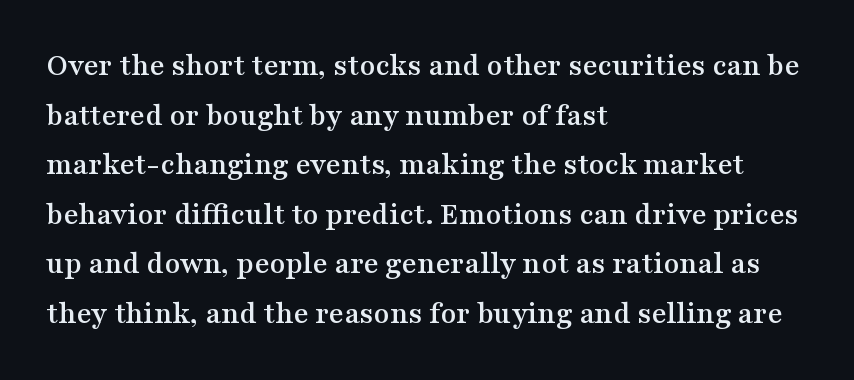
Horizontal bands of white between lines are of average thickness. Letters rest on an invisible, unmarked baseline. This sample is left-justified, so line endings fall wherever the words run out. The typography opts for an upright posture over an oblique one. The letters advance in unequal steps, a hallmark of proportional type. Unlike a clean sans, this face finishes its strokes with serifs.
